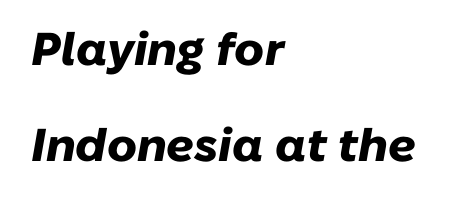
The image shows 46 px heavy type, italic (leaning right); set left-aligned, loose line spacing (2.09x), normal letter spacing, not underlined; low stroke contrast and a medium x-height.
